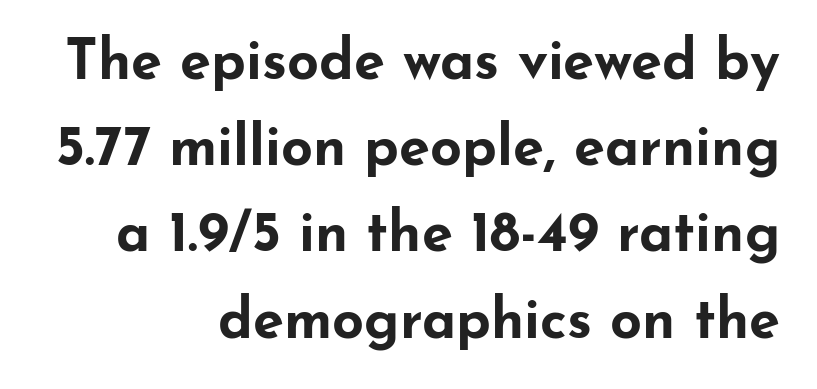
Q: Is the text bold? A: Yes.
Q: Is the text italic (slanted)? A: No, it is upright.
Q: Is the typeface a serif or a sans-serif typeface? A: Sans-serif.
Q: Is the text underlined? A: No.
Q: How is the paragraph aligned? A: Right-aligned.
Q: Is the spacing between letters normal or unusually wide? A: Normal.
Q: Is the spacing between lines tight, normal or loose? A: Normal.
Q: Width (condensed, normal, or wide)? A: Wide.
Q: Stroke contrast? A: Low.
Q: x-height? A: Small.
Q: Monospaced? A: No.
